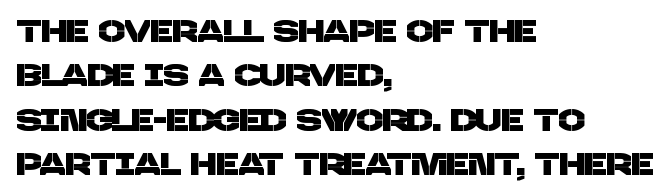
The image shows 31 px sans-serif type; set left-aligned, normal line spacing (1.43x), normal letter spacing, not underlined; low stroke contrast and a large x-height.
